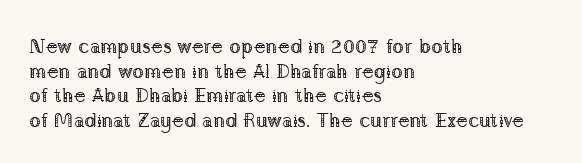
Q: Is the text bold? A: No.
Q: Is the text italic (slanted)? A: No, it is upright.
Q: Is the text underlined? A: No.
Q: How is the paragraph aligned? A: Left-aligned.
Q: Is the spacing between letters normal or unusually wide? A: Normal.
